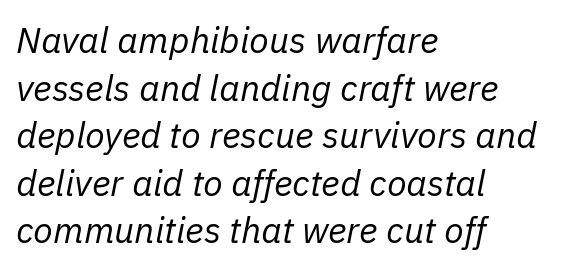
{"italic": "yes", "lean": "right", "slant_degrees": 11, "bold": "no", "weight": "regular", "width": "normal", "stroke_contrast": "low", "x_height": "medium", "monospaced": "no", "underline": "no", "align": "left", "line_spacing": "normal", "line_spacing_ratio": 1.32, "letter_spacing": "normal", "letter_spacing_em": 0.0, "glyph_px": 36}
